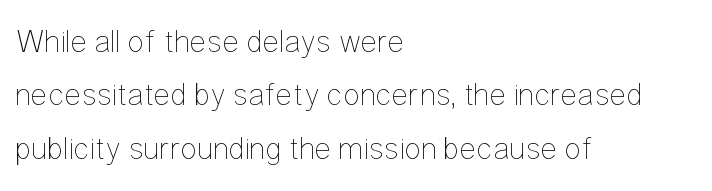
{"italic": "no", "bold": "no", "weight": "thin", "width": "condensed", "stroke_contrast": "low", "x_height": "medium", "monospaced": "no", "underline": "no", "align": "left", "line_spacing": "normal", "line_spacing_ratio": 1.67, "letter_spacing": "normal", "letter_spacing_em": 0.0, "glyph_px": 32}
